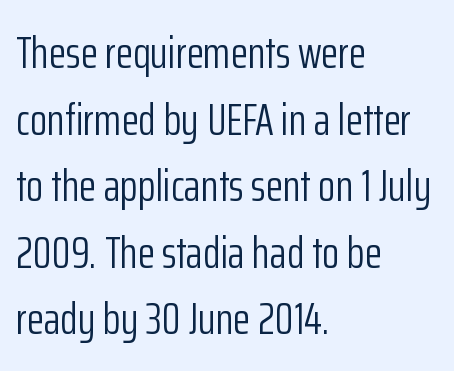
Q: Is the text bold? A: No.
Q: Is the text italic (slanted)? A: No, it is upright.
Q: Is the typeface a serif or a sans-serif typeface? A: Sans-serif.
Q: Is the text underlined? A: No.
Q: How is the paragraph aligned? A: Left-aligned.
Q: Is the spacing between letters normal or unusually wide? A: Normal.
Q: Is the spacing between lines tight, normal or loose? A: Normal.
Q: Width (condensed, normal, or wide)? A: Condensed.
Q: Stroke contrast? A: Low.
Q: x-height? A: Medium.
Q: Monospaced? A: No.
